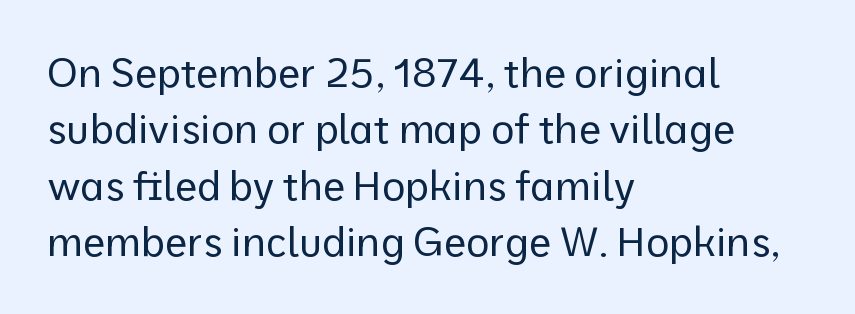
{"serif": "no", "italic": "no", "bold": "no", "weight": "regular", "width": "normal", "stroke_contrast": "low", "x_height": "medium", "monospaced": "no", "underline": "no", "align": "left", "line_spacing": "normal", "line_spacing_ratio": 1.41, "letter_spacing": "normal", "letter_spacing_em": 0.0, "glyph_px": 40}
